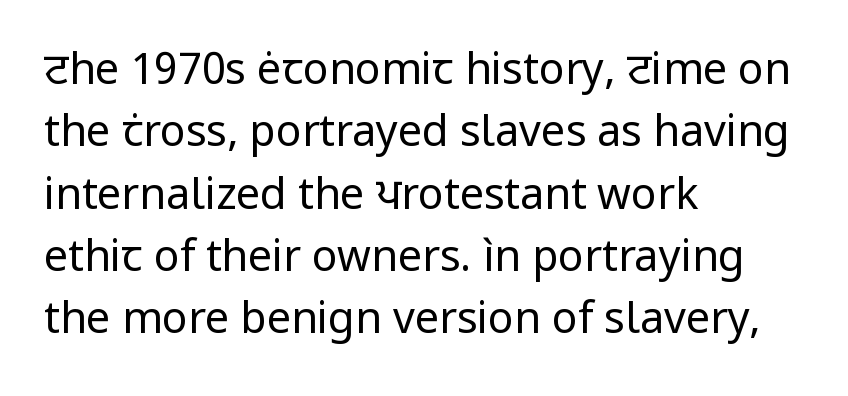
{"serif": "no", "italic": "no", "bold": "no", "weight": "regular", "width": "normal", "stroke_contrast": "low", "x_height": "medium", "monospaced": "no", "underline": "no", "align": "left", "line_spacing": "normal", "line_spacing_ratio": 1.45, "letter_spacing": "normal", "letter_spacing_em": 0.0, "glyph_px": 43}
